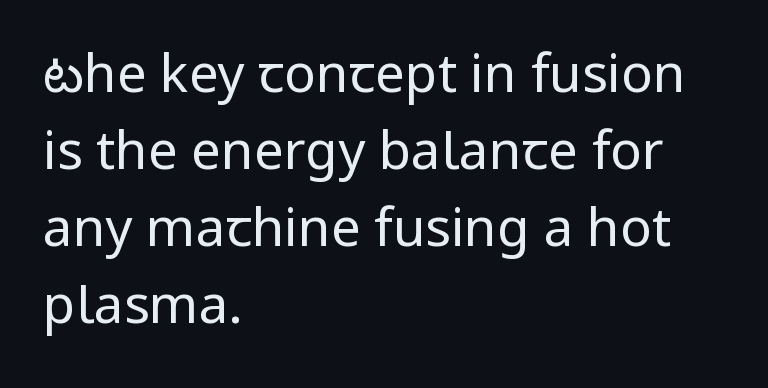
{"serif": "no", "italic": "no", "bold": "no", "weight": "regular", "width": "normal", "stroke_contrast": "low", "x_height": "medium", "monospaced": "no", "underline": "no", "align": "left", "line_spacing": "normal", "line_spacing_ratio": 1.45, "letter_spacing": "normal", "letter_spacing_em": 0.0, "glyph_px": 53}
